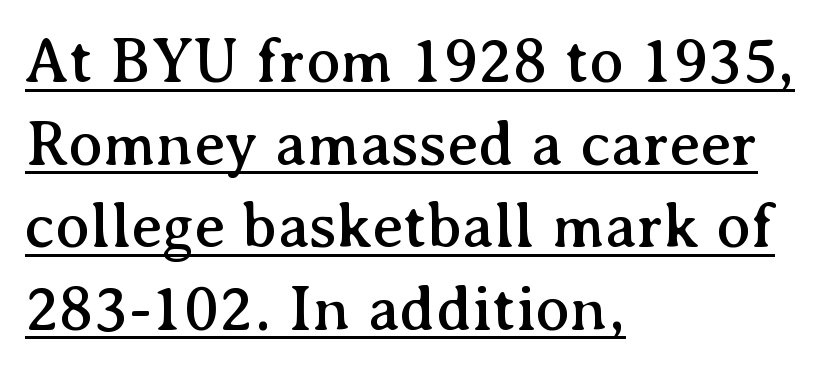
Q: Is the text italic (slanted)? A: No, it is upright.
Q: Is the typeface a serif or a sans-serif typeface? A: Serif.
Q: Is the text underlined? A: Yes.
Q: How is the paragraph aligned? A: Left-aligned.
Q: Is the spacing between letters normal or unusually wide? A: Normal.
Q: Is the spacing between lines tight, normal or loose? A: Normal.
Q: Width (condensed, normal, or wide)? A: Normal.
Q: Stroke contrast? A: Medium.
Q: x-height? A: Medium.
Q: Monospaced? A: No.
